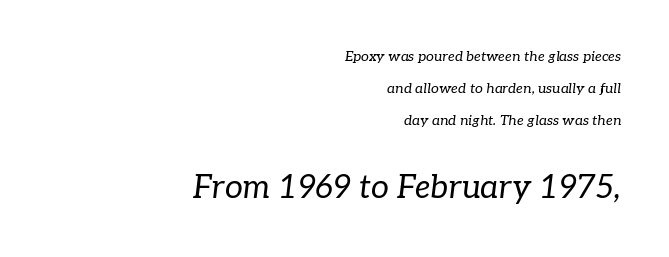
Q: Is the text bold? A: No.
Q: Is the text italic (slanted)? A: Yes, it leans right by about 7 degrees.
Q: Is the typeface a serif or a sans-serif typeface? A: Serif.
Q: Is the text underlined? A: No.
Q: How is the paragraph aligned? A: Right-aligned.
Q: Is the spacing between letters normal or unusually wide? A: Normal.
Q: Is the spacing between lines tight, normal or loose? A: Loose.
Q: Which block of text is set in a larger size, the first (top) or the second (bottom)? A: The second (bottom) one.
Q: Width (condensed, normal, or wide)? A: Normal.
Q: Stroke contrast? A: Low.
Q: x-height? A: Medium.
Q: Monospaced? A: No.
